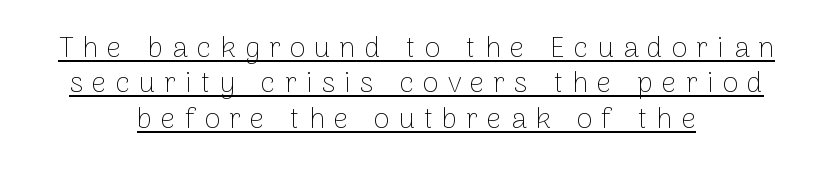
{"serif": "no", "italic": "no", "bold": "no", "weight": "thin", "width": "normal", "stroke_contrast": "low", "x_height": "medium", "monospaced": "no", "underline": "yes", "align": "center", "line_spacing_ratio": 1.22, "letter_spacing": "wide", "letter_spacing_em": 0.31, "glyph_px": 29}
